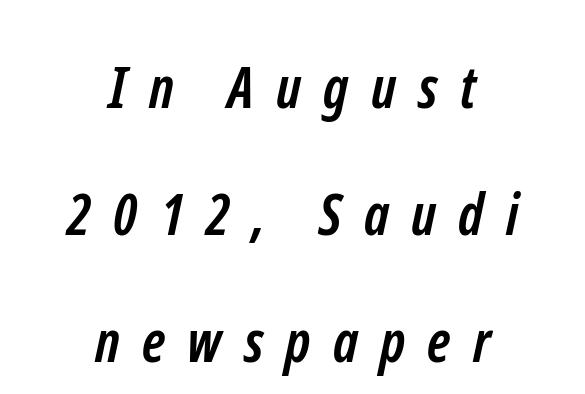
Q: Is the text bold? A: Yes.
Q: Is the typeface a serif or a sans-serif typeface? A: Sans-serif.
Q: Is the text underlined? A: No.
Q: How is the paragraph aligned? A: Centered.
Q: Is the spacing between letters normal or unusually wide? A: Unusually wide.
Q: Is the spacing between lines tight, normal or loose? A: Loose.
Q: Width (condensed, normal, or wide)? A: Condensed.
Q: Stroke contrast? A: Low.
Q: x-height? A: Medium.
Q: Monospaced? A: No.
